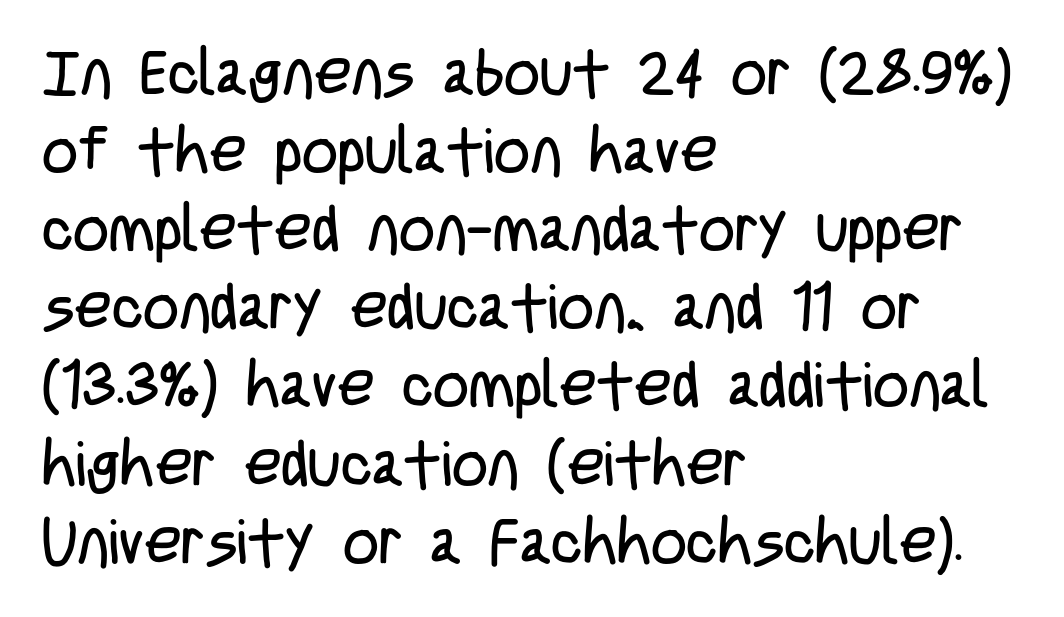
{"serif": "no", "italic": "no", "bold": "no", "weight": "regular", "width": "condensed", "stroke_contrast": "low", "x_height": "large", "monospaced": "no", "underline": "no", "align": "left", "line_spacing_ratio": 1.24, "letter_spacing": "normal", "letter_spacing_em": 0.0, "glyph_px": 63}
